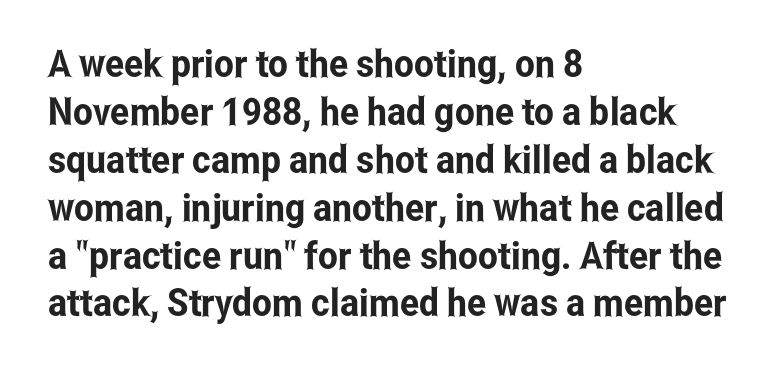
{"serif": "no", "italic": "no", "width": "condensed", "stroke_contrast": "low", "x_height": "medium", "monospaced": "no", "underline": "no", "align": "left", "line_spacing": "normal", "line_spacing_ratio": 1.26, "letter_spacing": "normal", "letter_spacing_em": 0.0, "glyph_px": 38}
